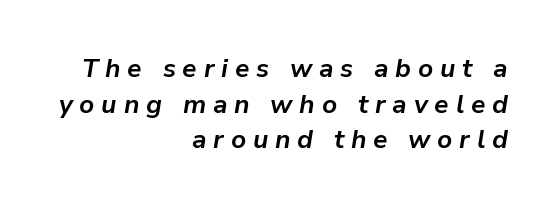
The image shows 26 px bold type, italic (leaning right); set right-aligned, normal line spacing (1.37x), unusually wide letter spacing (+0.26 em), not underlined.
